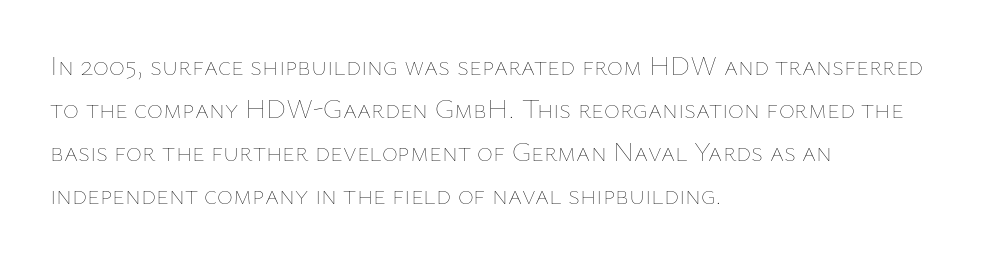
Line beginnings align vertically; line endings do not. Quick note: not italic, upright. No chunkiness to these letters — they're not bold. Default kerning and tracking; the words read as compact shapes.
